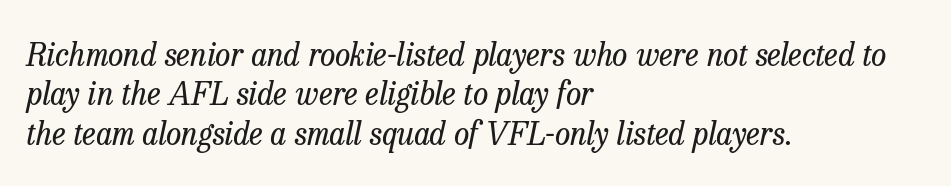
The image shows 31 px regular-weight serif type, italic (leaning right); set left-aligned, normal line spacing (1.27x), normal letter spacing, not underlined; low stroke contrast and a medium x-height.
